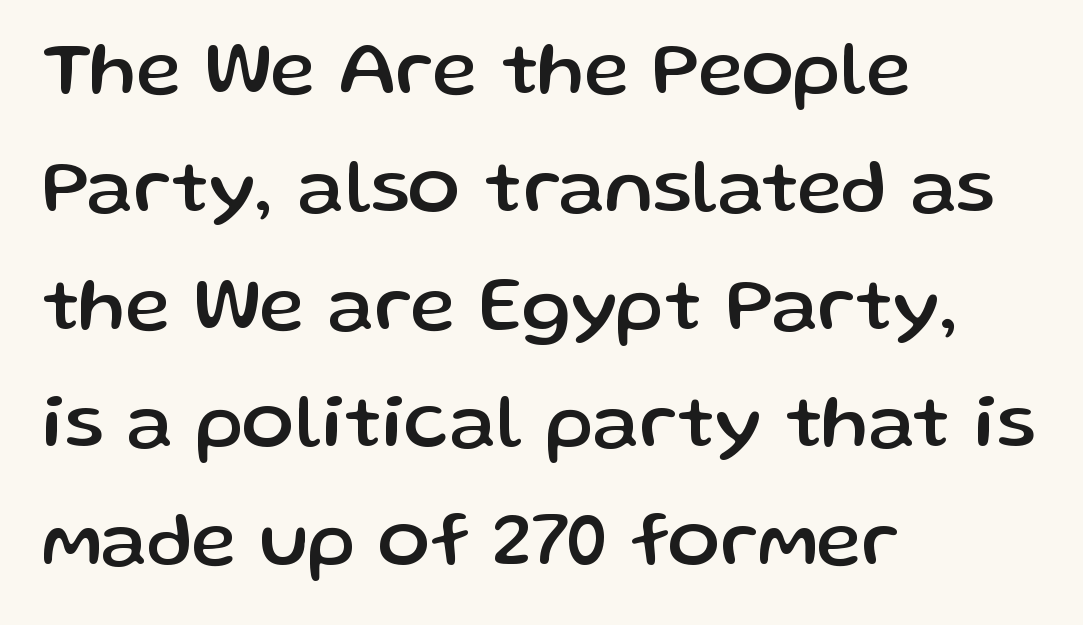
The image shows 77 px sans-serif type, upright; set left-aligned, normal line spacing (1.53x), normal letter spacing, not underlined; low stroke contrast and a medium x-height.
